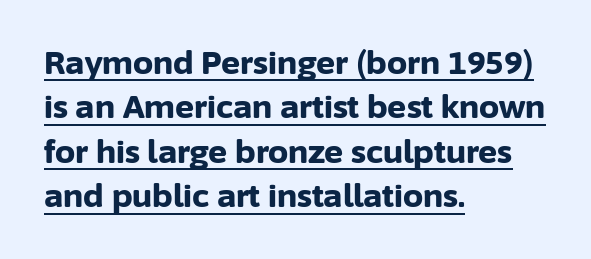
Every stem runs plumb, perpendicular to the baseline. Every word sits above its own underline. Honestly, the row spacing looks completely unremarkable. Font category for this specimen: sans-serif.
